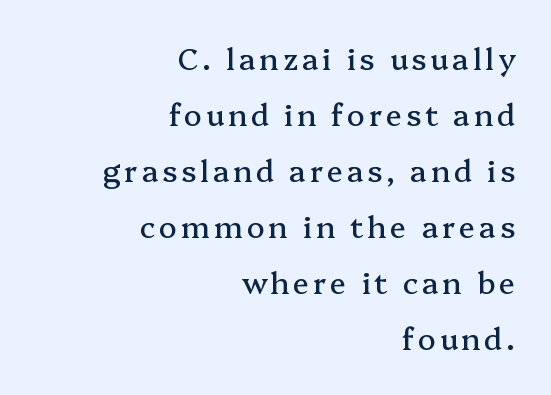
{"serif": "yes", "italic": "no", "width": "normal", "stroke_contrast": "medium", "x_height": "medium", "monospaced": "no", "underline": "no", "align": "right", "line_spacing_ratio": 1.87, "glyph_px": 30}
